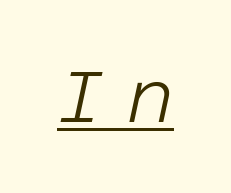
On a weight scale, this lands at 450 or below. These characters rest on top of a visible drawn line. Designer's note — italics engaged. This rendering widens character spacing well past its baseline value.
